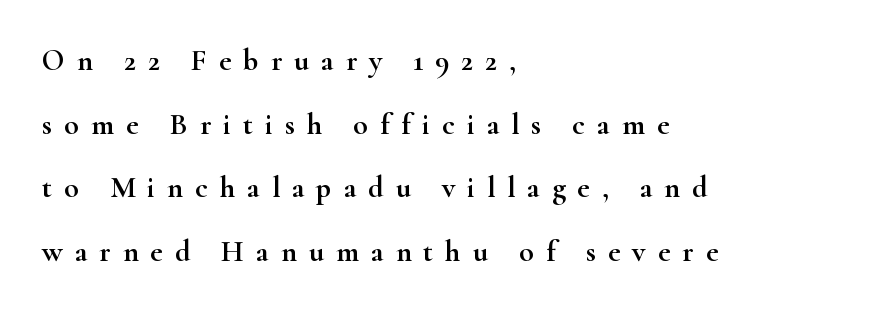
Q: Is the text italic (slanted)? A: No, it is upright.
Q: Is the typeface a serif or a sans-serif typeface? A: Serif.
Q: Is the text underlined? A: No.
Q: How is the paragraph aligned? A: Left-aligned.
Q: Is the spacing between letters normal or unusually wide? A: Unusually wide.
Q: Is the spacing between lines tight, normal or loose? A: Loose.
Q: Width (condensed, normal, or wide)? A: Wide.
Q: Stroke contrast? A: High.
Q: x-height? A: Small.
Q: Monospaced? A: No.
